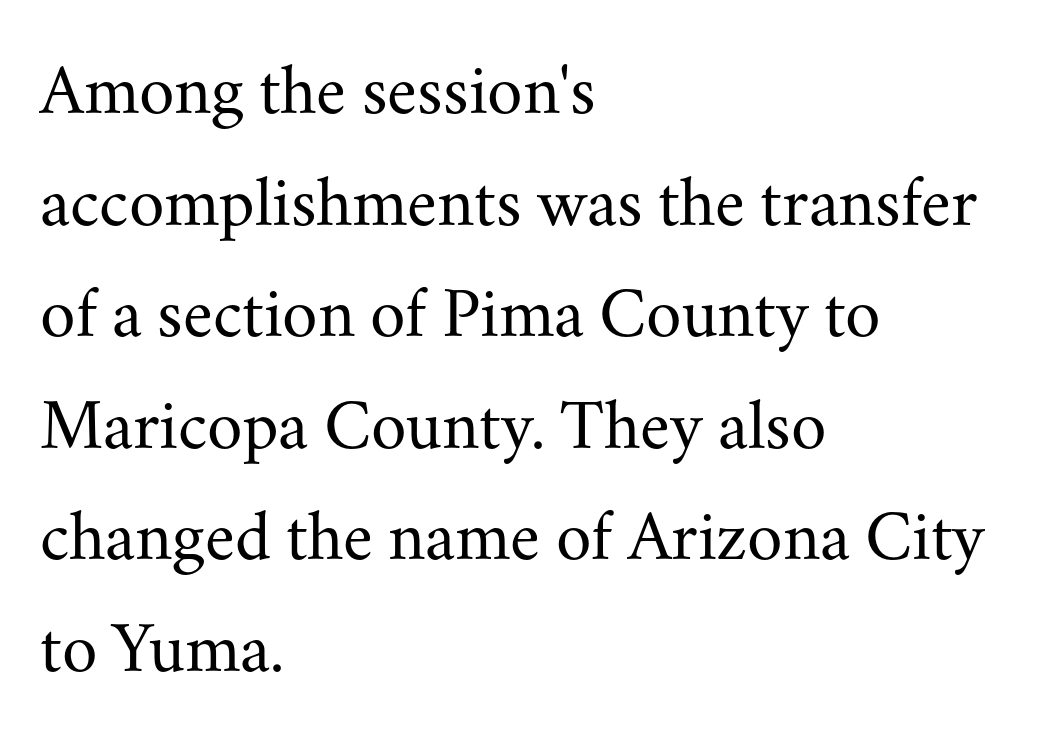
Q: Is the text bold? A: No.
Q: Is the text italic (slanted)? A: No, it is upright.
Q: Is the typeface a serif or a sans-serif typeface? A: Serif.
Q: Is the text underlined? A: No.
Q: How is the paragraph aligned? A: Left-aligned.
Q: Is the spacing between letters normal or unusually wide? A: Normal.
Q: Is the spacing between lines tight, normal or loose? A: Normal.
Q: Width (condensed, normal, or wide)? A: Normal.
Q: Stroke contrast? A: Medium.
Q: x-height? A: Small.
Q: Monospaced? A: No.
